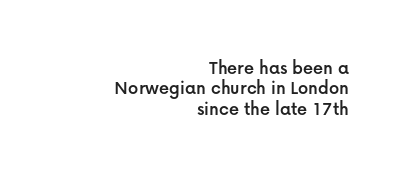
The image shows 20 px text type, upright; set right-aligned, tight line spacing (1.02x), normal letter spacing, not underlined.
